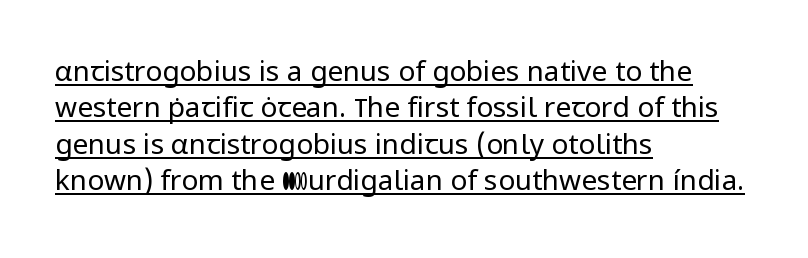
Q: Is the text bold? A: No.
Q: Is the text italic (slanted)? A: No, it is upright.
Q: Is the typeface a serif or a sans-serif typeface? A: Sans-serif.
Q: Is the text underlined? A: Yes.
Q: How is the paragraph aligned? A: Left-aligned.
Q: Is the spacing between letters normal or unusually wide? A: Normal.
Q: Is the spacing between lines tight, normal or loose? A: Normal.
Q: Width (condensed, normal, or wide)? A: Normal.
Q: Stroke contrast? A: Low.
Q: x-height? A: Medium.
Q: Monospaced? A: No.
